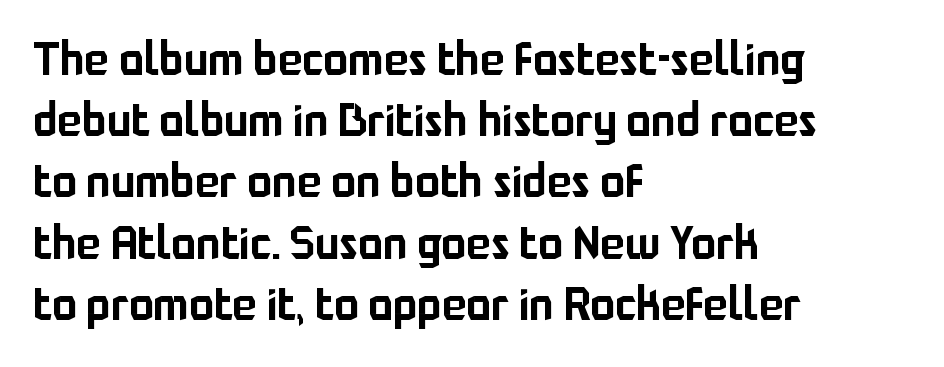
Whoever set this chose a conventional vertical rhythm. In CSS terms this would be text-align: left. Is this a sans? Yes — the strokes have no serifs. A typesetter would mark this as roman, not italic. Nobody touched the tracking dial on this one.
